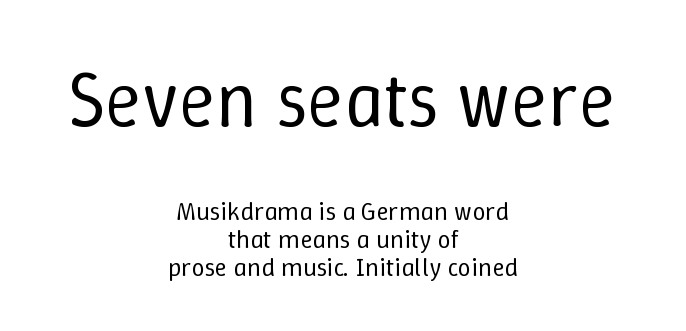
The image shows 78 px regular-weight type, upright; set centered, tight line spacing (1.08x), normal letter spacing, not underlined; the first (top) block is 3.0x larger; low stroke contrast and a medium x-height.
